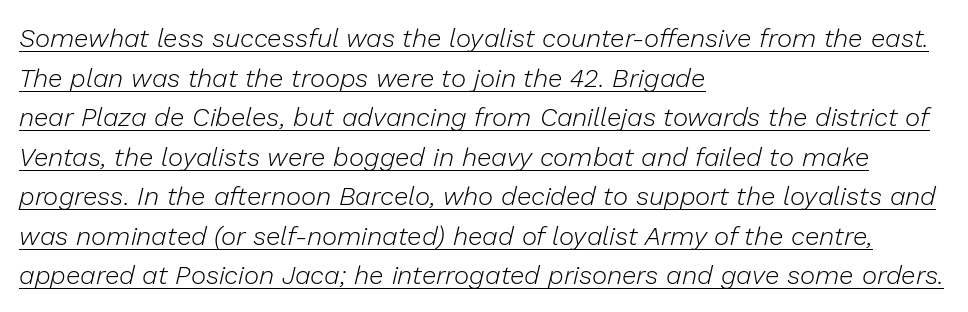
Standard letterfit; no display-style spreading of the glyphs. Ink coverage per letter is moderate at most. Beneath each row of characters lies a ruled line. Rows of type keep a routine distance in the vertical direction.
